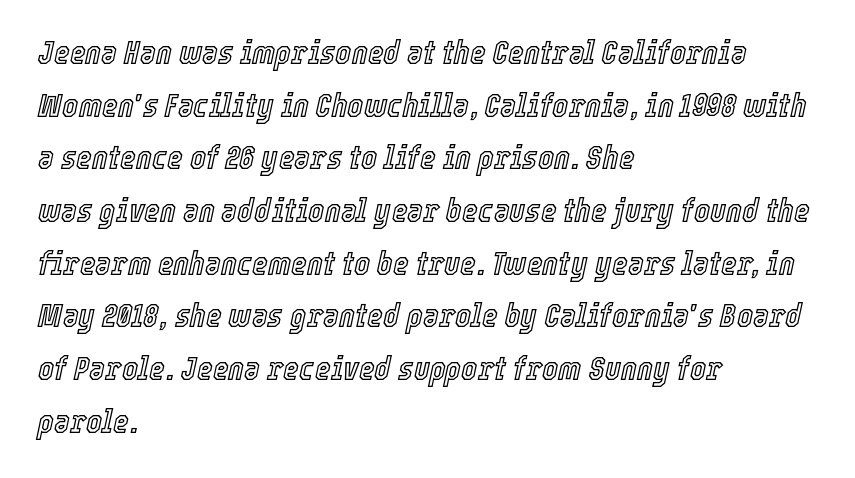
Q: Is the text italic (slanted)? A: Yes, it leans right by about 12 degrees.
Q: Is the text underlined? A: No.
Q: How is the paragraph aligned? A: Left-aligned.
Q: Is the spacing between letters normal or unusually wide? A: Normal.
Q: Is the spacing between lines tight, normal or loose? A: Normal.
Q: Width (condensed, normal, or wide)? A: Condensed.
Q: x-height? A: Medium.
Q: Monospaced? A: No.
